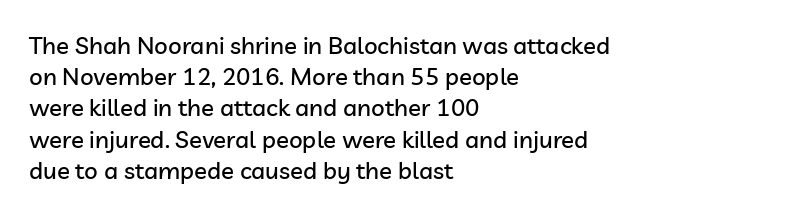
Q: Is the text italic (slanted)? A: No, it is upright.
Q: Is the text underlined? A: No.
Q: How is the paragraph aligned? A: Left-aligned.
Q: Is the spacing between letters normal or unusually wide? A: Normal.
Q: Is the spacing between lines tight, normal or loose? A: Normal.
